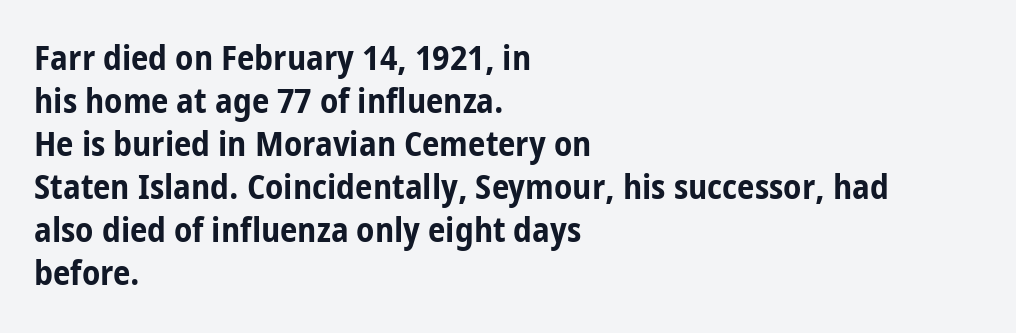
Q: Is the text bold? A: Yes.
Q: Is the text italic (slanted)? A: No, it is upright.
Q: Is the typeface a serif or a sans-serif typeface? A: Sans-serif.
Q: Is the text underlined? A: No.
Q: How is the paragraph aligned? A: Left-aligned.
Q: Is the spacing between letters normal or unusually wide? A: Normal.
Q: Width (condensed, normal, or wide)? A: Condensed.
Q: Stroke contrast? A: Low.
Q: x-height? A: Medium.
Q: Monospaced? A: No.
